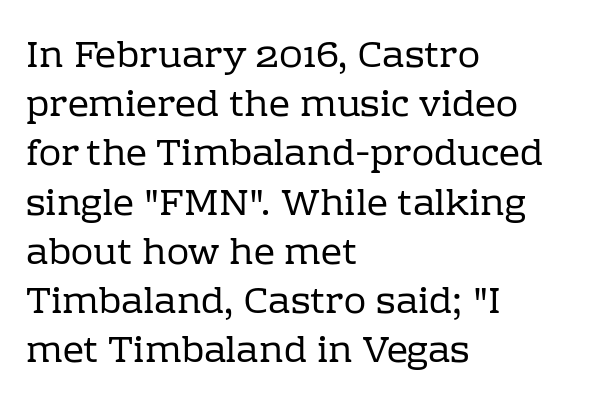
{"serif": "yes", "italic": "no", "bold": "no", "weight": "regular", "width": "normal", "stroke_contrast": "low", "x_height": "medium", "monospaced": "no", "underline": "no", "align": "left", "line_spacing": "normal", "line_spacing_ratio": 1.33, "letter_spacing": "normal", "letter_spacing_em": 0.0, "glyph_px": 37}
